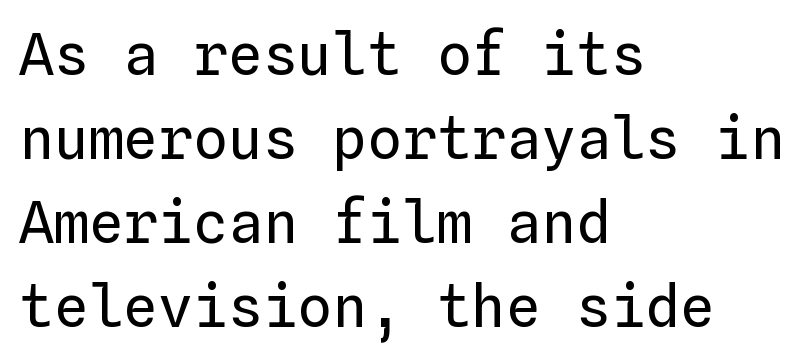
Bare-footed words on every line. The letterforms sit shoulder to shoulder at normal distance. Notice how the stems are strictly vertical — no italics here. The lines sit at an ordinary, default distance from one another. The typeface has the unassuming heft of standard copy or less.
